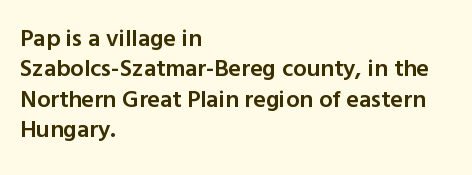
The image shows 24 px text type, upright; set left-aligned, normal line spacing (1.27x), normal letter spacing, not underlined.
